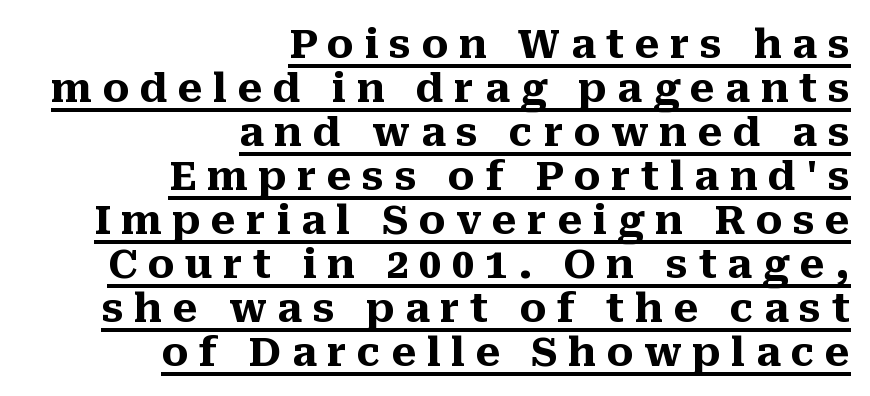
Notice how the passage keeps a crisp vertical edge on the right only. Examine the stroke ends and you'll spot serifs. Observe the wide spacing: letters keep a clear distance from each other. On the weight axis this lands at bold, roughly 700.
